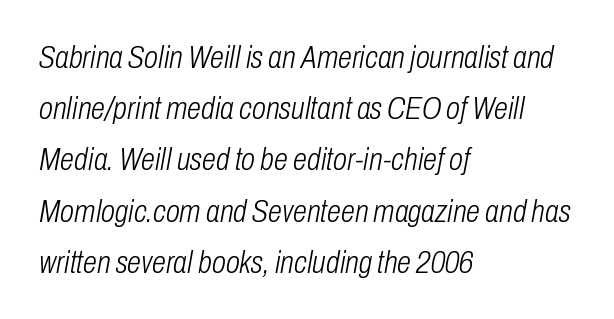
The image shows 32 px light, condensed type, italic (leaning right); set left-aligned, normal line spacing (1.6x), normal letter spacing, not underlined; low stroke contrast and a medium x-height.
